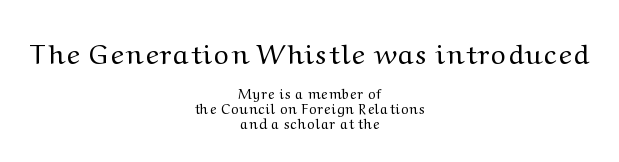
Q: Is the text bold? A: No.
Q: Is the text italic (slanted)? A: No, it is upright.
Q: Is the typeface a serif or a sans-serif typeface? A: Serif.
Q: Is the text underlined? A: No.
Q: How is the paragraph aligned? A: Centered.
Q: Is the spacing between lines tight, normal or loose? A: Tight.
Q: Which block of text is set in a larger size, the first (top) or the second (bottom)? A: The first (top) one.
Q: Width (condensed, normal, or wide)? A: Normal.
Q: Stroke contrast? A: Medium.
Q: x-height? A: Medium.
Q: Monospaced? A: No.
